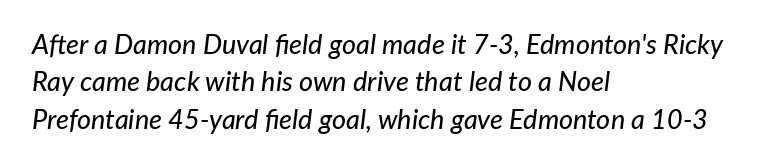
Here the glyphs are tracked normally, forming tight word shapes. Line spacing here is normal. Underline: absent. A typesetter would mark this as italic.
